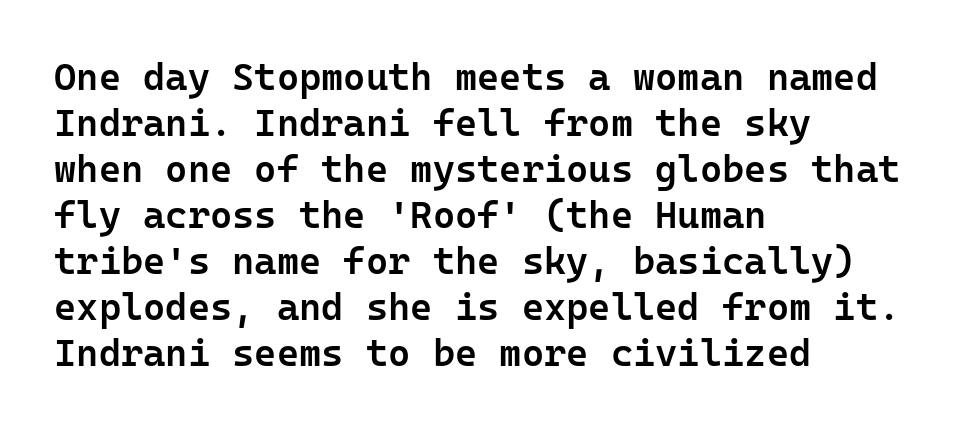
{"serif": "no", "italic": "no", "bold": "semi", "weight": "semibold", "width": "normal", "stroke_contrast": "low", "x_height": "medium", "monospaced": "yes", "underline": "no", "align": "left", "line_spacing_ratio": 1.21, "letter_spacing": "normal", "letter_spacing_em": 0.0, "glyph_px": 38}
